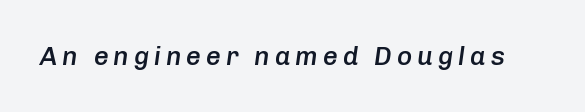
Q: Is the text bold? A: Semi-bold.
Q: Is the text italic (slanted)? A: Yes, it leans right by about 8 degrees.
Q: Is the text underlined? A: No.
